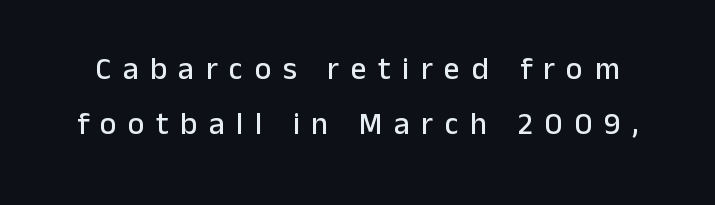
The image shows 31 px sans-serif type, upright; set line spacing 1.79x, unusually wide letter spacing (+0.38 em), not underlined; low stroke contrast and a medium x-height.
